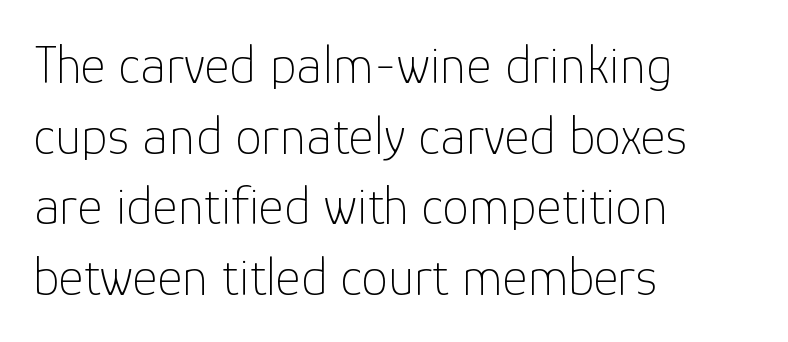
The image shows 54 px thin sans-serif type, upright; set left-aligned, normal line spacing (1.31x), normal letter spacing, not underlined; low stroke contrast and a medium x-height.
